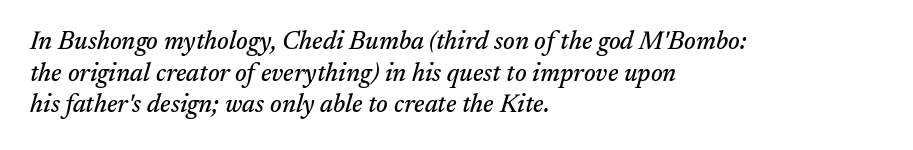
The image shows 25 px text type, italic (leaning right); set left-aligned, normal line spacing (1.27x), normal letter spacing, not underlined.
